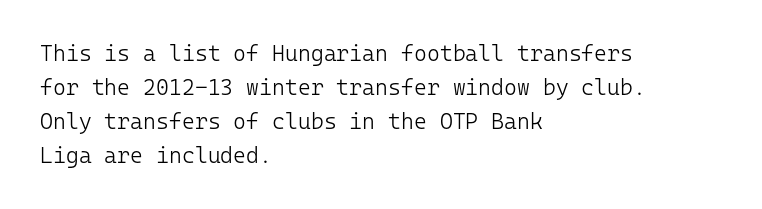
{"italic": "no", "bold": "no", "underline": "no", "align": "left", "line_spacing": "normal", "line_spacing_ratio": 1.54, "letter_spacing": "normal", "letter_spacing_em": 0.0, "glyph_px": 22}
